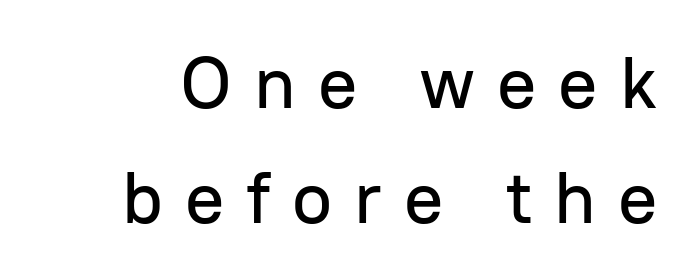
{"serif": "no", "italic": "no", "width": "normal", "stroke_contrast": "low", "x_height": "medium", "monospaced": "no", "underline": "no", "line_spacing": "normal", "line_spacing_ratio": 1.58, "letter_spacing": "wide", "letter_spacing_em": 0.3, "glyph_px": 73}
